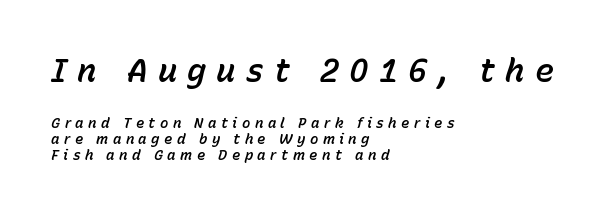
Q: Is the text italic (slanted)? A: Yes, it leans right by about 15 degrees.
Q: Is the text underlined? A: No.
Q: How is the paragraph aligned? A: Left-aligned.
Q: Is the spacing between letters normal or unusually wide? A: Unusually wide.
Q: Which block of text is set in a larger size, the first (top) or the second (bottom)? A: The first (top) one.
Q: Width (condensed, normal, or wide)? A: Normal.
Q: Stroke contrast? A: Low.
Q: x-height? A: Medium.
Q: Monospaced? A: No.
